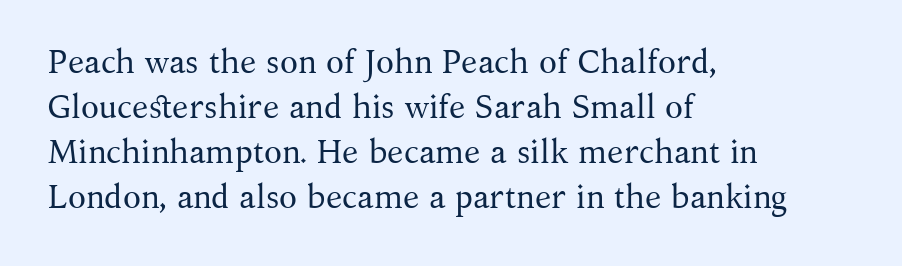
The image shows 33 px regular-weight serif type, upright; set left-aligned, normal line spacing (1.36x), normal letter spacing, not underlined; medium stroke contrast and a medium x-height.
